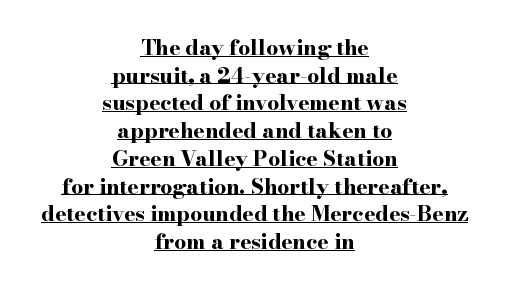
The image shows 21 px bold type, upright; set centered, normal line spacing (1.32x), normal letter spacing, underlined.
